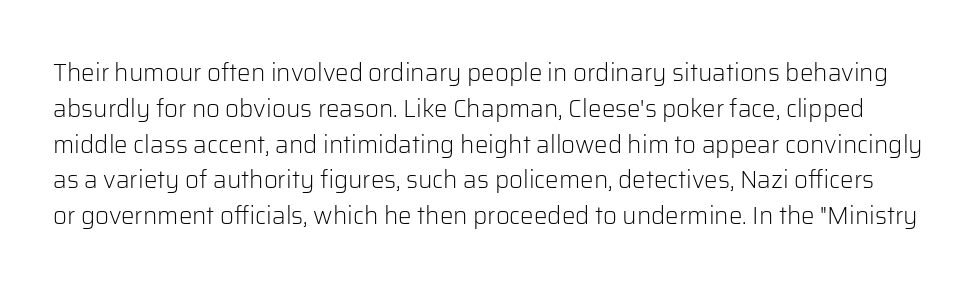
The image shows 24 px text type, upright; set normal line spacing (1.49x), normal letter spacing, not underlined.
